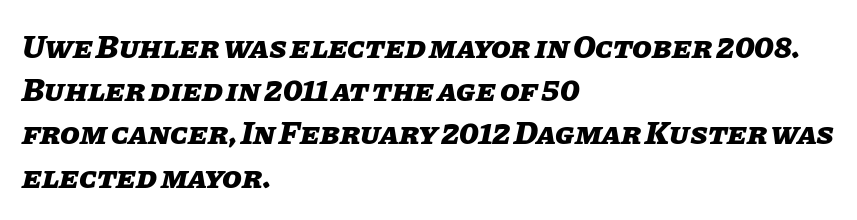
The image shows 32 px heavy type, italic (leaning right); set left-aligned, normal line spacing (1.35x), normal letter spacing, not underlined; low stroke contrast and a large x-height.
